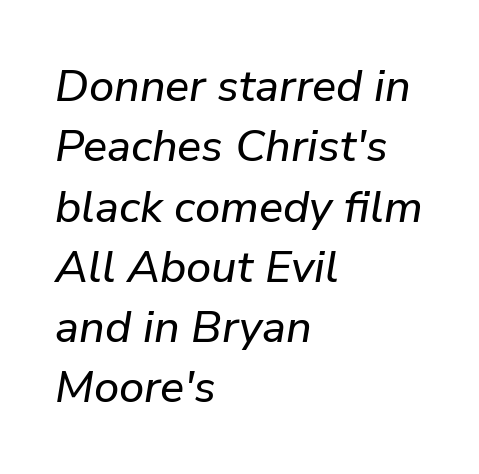
Characters are canted at an angle relative to the baseline's perpendicular. A typesetter would call this leading conventional body-copy spacing. Left-aligned paragraph, ragged on the right. The rendering uses natural spacing where letterforms have individual widths.
